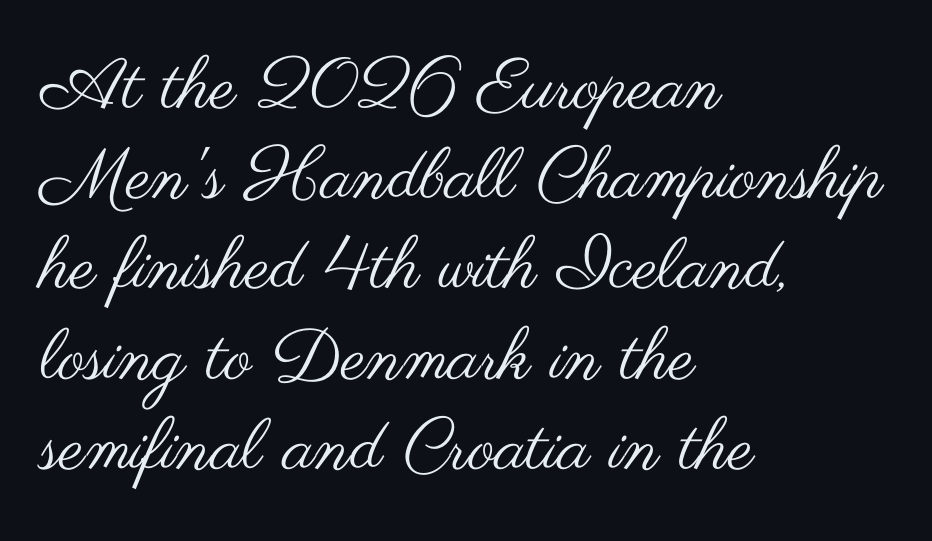
Q: Is the text bold? A: No.
Q: Is the text italic (slanted)? A: Yes.
Q: Is the typeface a serif or a sans-serif typeface? A: Sans-serif.
Q: Is the text underlined? A: No.
Q: How is the paragraph aligned? A: Left-aligned.
Q: Is the spacing between letters normal or unusually wide? A: Normal.
Q: Is the spacing between lines tight, normal or loose? A: Normal.
Q: Width (condensed, normal, or wide)? A: Wide.
Q: Stroke contrast? A: Medium.
Q: x-height? A: Small.
Q: Monospaced? A: No.
